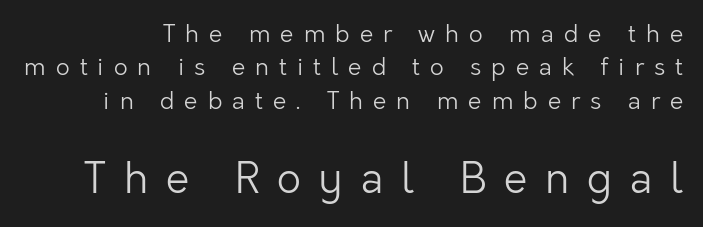
Nobody drew a line under any word here. Check where the strokes stop: nothing finishes them off — pure sans. Baseline-to-baseline distance is the conventional proportion of letter height. Posture: vertical. The typeface has the unassuming heft of standard copy or less.
